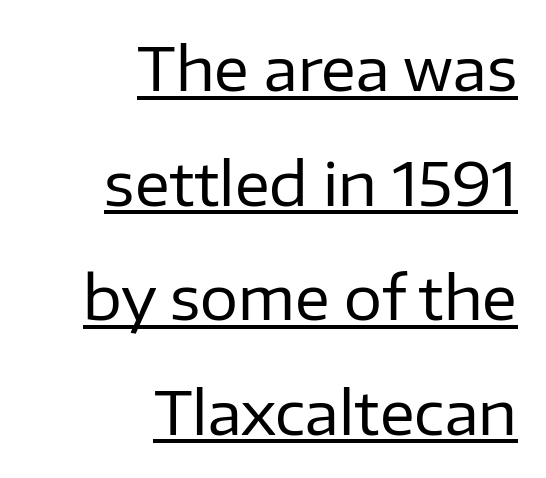
Q: Is the text bold? A: No.
Q: Is the text italic (slanted)? A: No, it is upright.
Q: Is the typeface a serif or a sans-serif typeface? A: Sans-serif.
Q: Is the text underlined? A: Yes.
Q: How is the paragraph aligned? A: Right-aligned.
Q: Is the spacing between letters normal or unusually wide? A: Normal.
Q: Is the spacing between lines tight, normal or loose? A: Loose.
Q: Width (condensed, normal, or wide)? A: Normal.
Q: Stroke contrast? A: Low.
Q: x-height? A: Medium.
Q: Monospaced? A: No.
